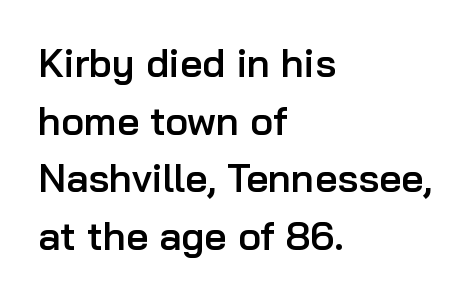
The image shows 39 px semibold sans-serif type, upright; set left-aligned, normal line spacing (1.48x), normal letter spacing, not underlined; low stroke contrast and a medium x-height.
